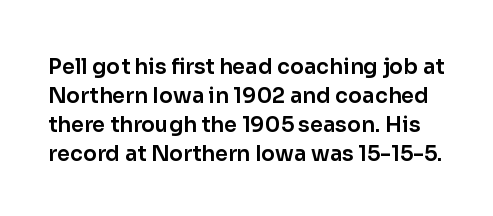
Q: Is the text italic (slanted)? A: No, it is upright.
Q: Is the text underlined? A: No.
Q: Is the spacing between letters normal or unusually wide? A: Normal.
Q: Is the spacing between lines tight, normal or loose? A: Normal.
